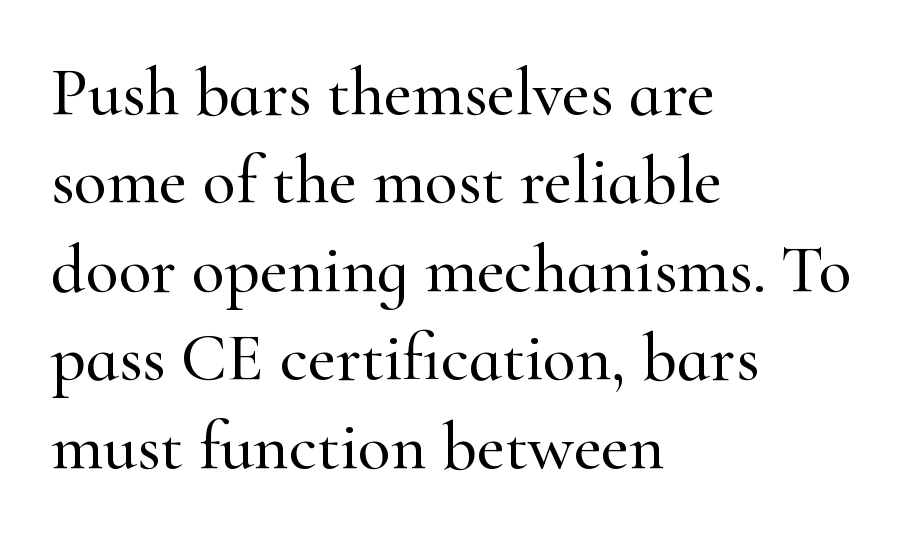
{"serif": "yes", "italic": "no", "width": "normal", "stroke_contrast": "high", "x_height": "small", "monospaced": "no", "underline": "no", "align": "left", "line_spacing": "normal", "line_spacing_ratio": 1.3, "letter_spacing": "normal", "letter_spacing_em": 0.0, "glyph_px": 68}
